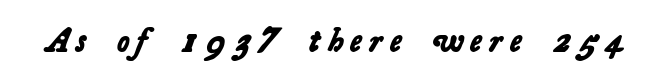
Q: Is the text bold? A: Yes.
Q: Is the typeface a serif or a sans-serif typeface? A: Sans-serif.
Q: Is the text underlined? A: No.
Q: Is the spacing between letters normal or unusually wide? A: Unusually wide.
Q: Width (condensed, normal, or wide)? A: Normal.
Q: Stroke contrast? A: Low.
Q: x-height? A: Medium.
Q: Monospaced? A: No.
